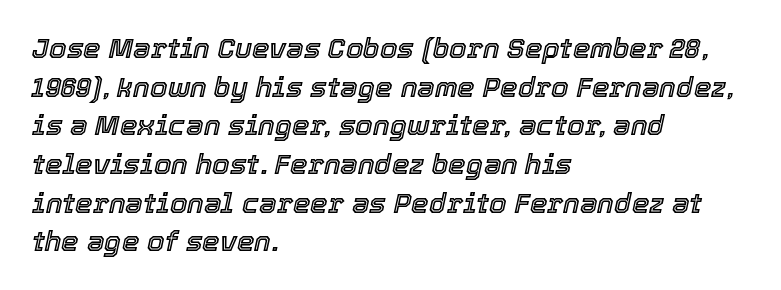
{"italic": "yes", "lean": "right", "slant_degrees": 12, "width": "normal", "x_height": "medium", "monospaced": "no", "underline": "no", "align": "left", "line_spacing": "normal", "line_spacing_ratio": 1.38, "letter_spacing": "normal", "letter_spacing_em": 0.0, "glyph_px": 28}
